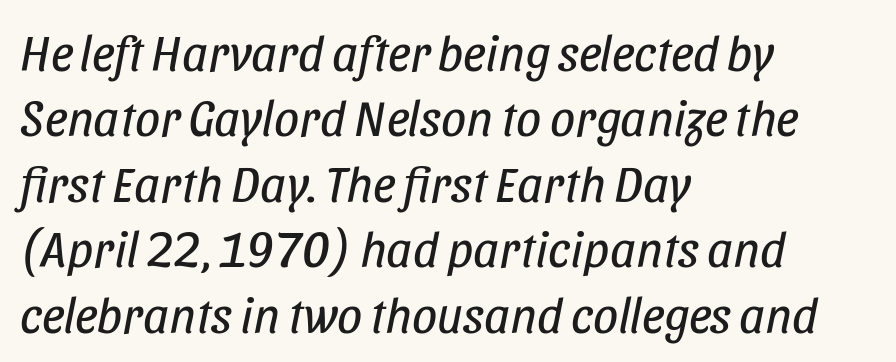
{"italic": "yes", "lean": "right", "slant_degrees": 11, "bold": "no", "weight": "regular", "width": "condensed", "stroke_contrast": "low", "x_height": "large", "monospaced": "no", "underline": "no", "align": "left", "line_spacing": "normal", "line_spacing_ratio": 1.31, "letter_spacing": "normal", "letter_spacing_em": 0.0, "glyph_px": 50}
